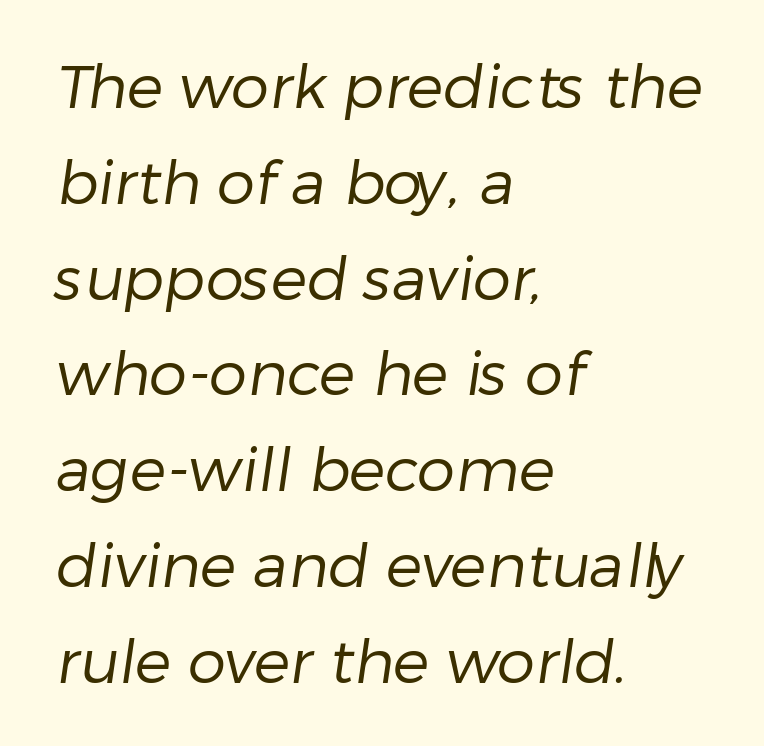
The image shows 61 px regular-weight sans-serif type; set left-aligned, normal line spacing (1.57x), normal letter spacing, not underlined; low stroke contrast and a medium x-height.
